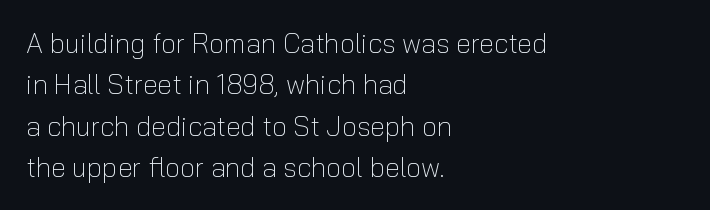
In terms of leading, this rendering sits right in the middle. The lettering stays uniformly vertical, giving the passage a roman look. Decoration check: the copy has no underline. The passage shown is not bold in any degree. How are the letters spaced? Ordinarily, with no added tracking.
